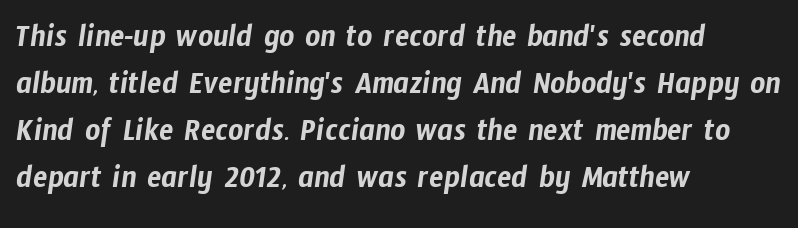
The rendering keeps characters at their native spacing. This sample has the flowing, uneven cadence of proportional lettering. A classic flush-left, rag-right setting is used for this passage. One glance says typical: line gaps are just what's usual. The glyphs in this specimen are sans serif. Clear beneath every line of the passage.
